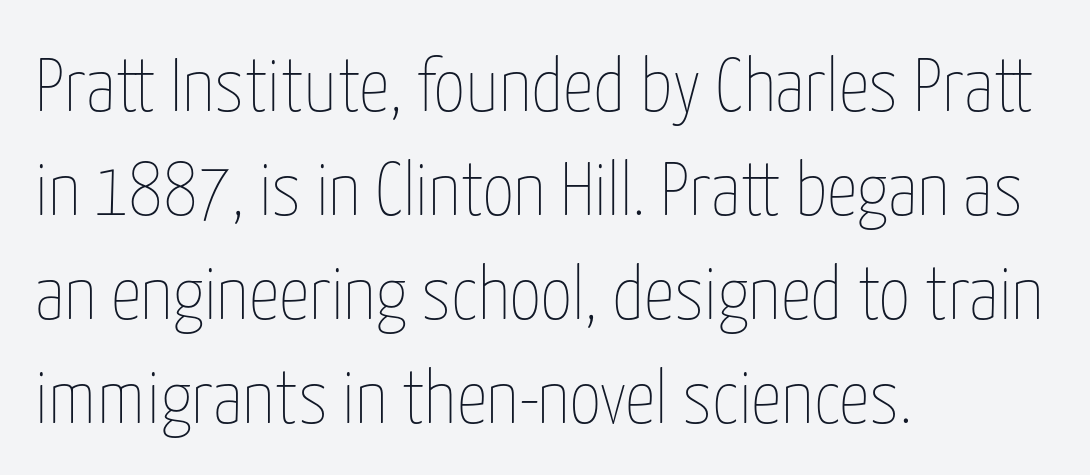
The image shows 76 px thin, condensed type, upright; set left-aligned, normal line spacing (1.37x), normal letter spacing, not underlined; low stroke contrast and a medium x-height.
